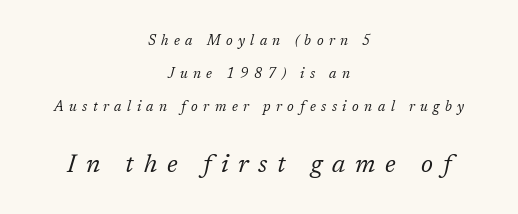
The lines in this sample share a center point and differ in where they start and stop. A typesetter would mark this as italic. Tracking here is generous; glyphs stand well apart from one another. Leading: increased. Rule under the text: the space is simply empty. Whoever set this made the second block the dominant, larger element.
